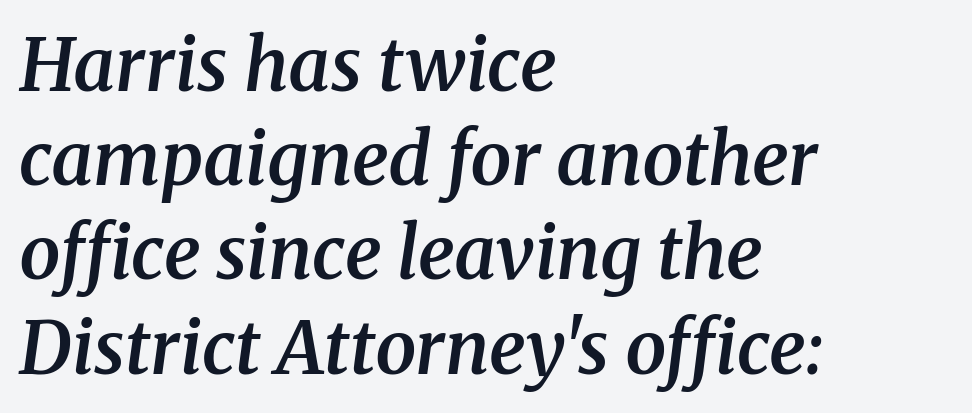
{"serif": "yes", "italic": "yes", "lean": "right", "slant_degrees": 8, "bold": "semi", "weight": "semibold", "width": "normal", "stroke_contrast": "medium", "x_height": "medium", "monospaced": "no", "underline": "no", "align": "left", "line_spacing": "normal", "line_spacing_ratio": 1.29, "letter_spacing": "normal", "letter_spacing_em": 0.0, "glyph_px": 73}
